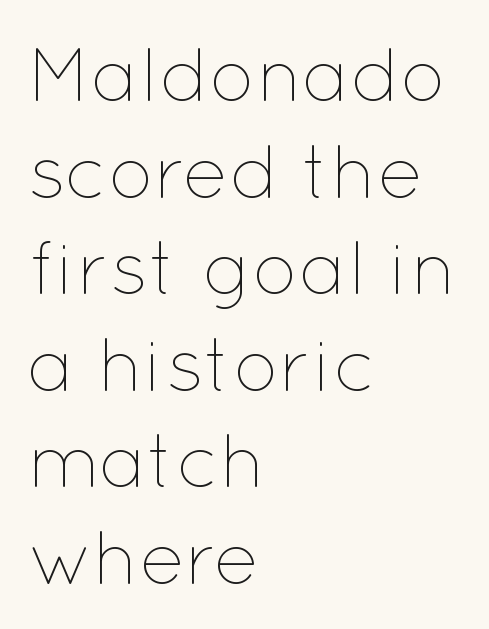
The image shows 76 px thin type, upright; set left-aligned, normal line spacing (1.27x), normal letter spacing, not underlined; low stroke contrast and a medium x-height.
